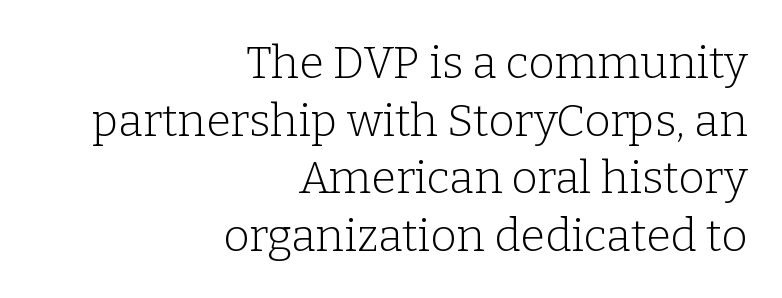
Q: Is the text bold? A: No.
Q: Is the text italic (slanted)? A: No, it is upright.
Q: Is the typeface a serif or a sans-serif typeface? A: Serif.
Q: Is the text underlined? A: No.
Q: How is the paragraph aligned? A: Right-aligned.
Q: Is the spacing between letters normal or unusually wide? A: Normal.
Q: Is the spacing between lines tight, normal or loose? A: Normal.
Q: Width (condensed, normal, or wide)? A: Normal.
Q: Stroke contrast? A: Low.
Q: x-height? A: Medium.
Q: Monospaced? A: No.
